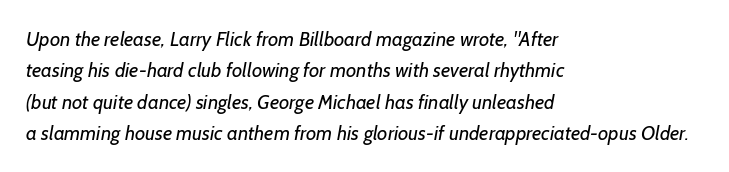
Reading down the block, your eye returns to a fixed left position each line. The passage shown is not bold in any degree. The space beneath each line is pristine and unruled. Reading down the column, the eye jumps a familiar distance to each next line. Inter-character spacing is left at the font's built-in metrics.
